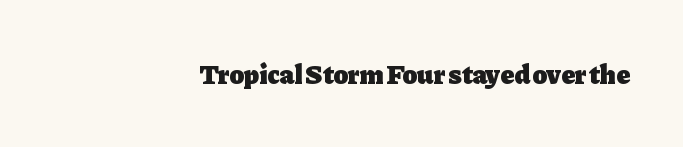
Q: Is the text bold? A: Yes.
Q: Is the text italic (slanted)? A: No, it is upright.
Q: Is the text underlined? A: No.
Q: How is the paragraph aligned? A: Right-aligned.
Q: Is the spacing between letters normal or unusually wide? A: Normal.
